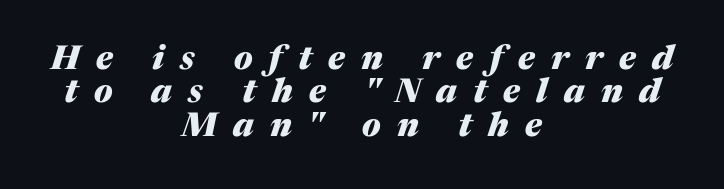
Here the designer chose a conventional face with non-uniform glyph widths. Honestly, the letter spacing is so wide it's the main thing you notice. What weight is shown? A full bold with thick strokes. The whole block is typeset with a tilt.
